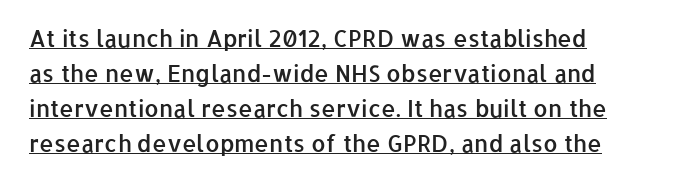
Check the space under the baseline: a stroke is drawn there. In terms of posture, this sample is upright. Visually the block forms a straight wall on the left and a jagged coastline on the right. The vertical gap from one line to the next is medium. The type is set solid horizontally, with unmodified tracking. Set as a demibold, roughly 600 on the weight scale.
